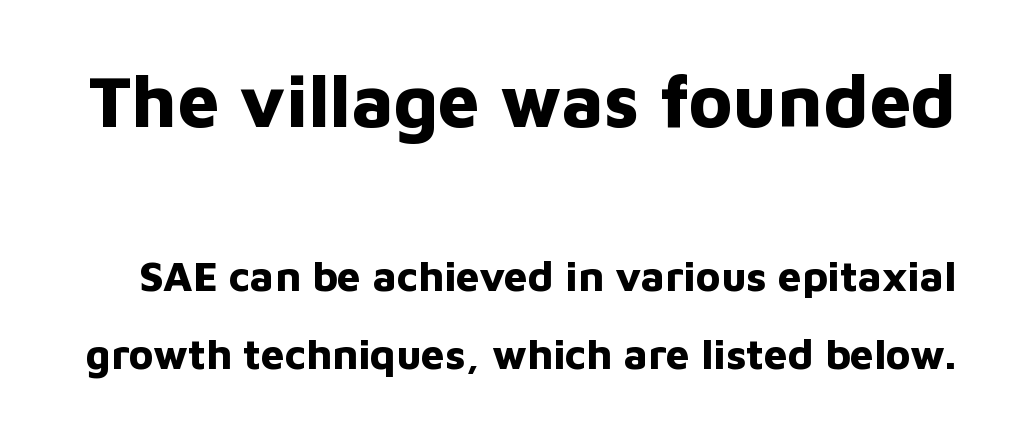
The image shows 74 px bold sans-serif type, upright; set line spacing 1.84x, normal letter spacing, not underlined; the first (top) block is 1.76x larger; low stroke contrast and a medium x-height.
